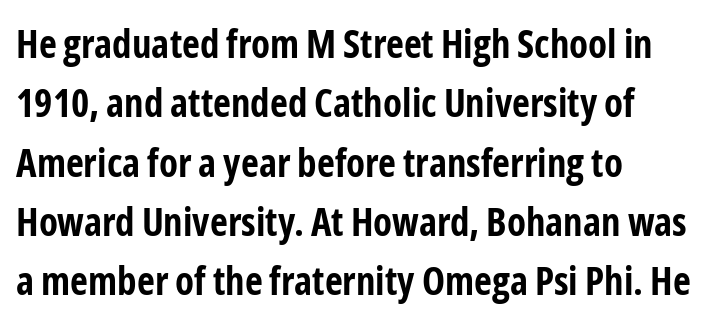
Q: Is the text bold? A: Yes.
Q: Is the text italic (slanted)? A: No, it is upright.
Q: Is the typeface a serif or a sans-serif typeface? A: Sans-serif.
Q: Is the text underlined? A: No.
Q: How is the paragraph aligned? A: Left-aligned.
Q: Is the spacing between letters normal or unusually wide? A: Normal.
Q: Is the spacing between lines tight, normal or loose? A: Normal.
Q: Width (condensed, normal, or wide)? A: Condensed.
Q: Stroke contrast? A: Low.
Q: x-height? A: Medium.
Q: Monospaced? A: No.
